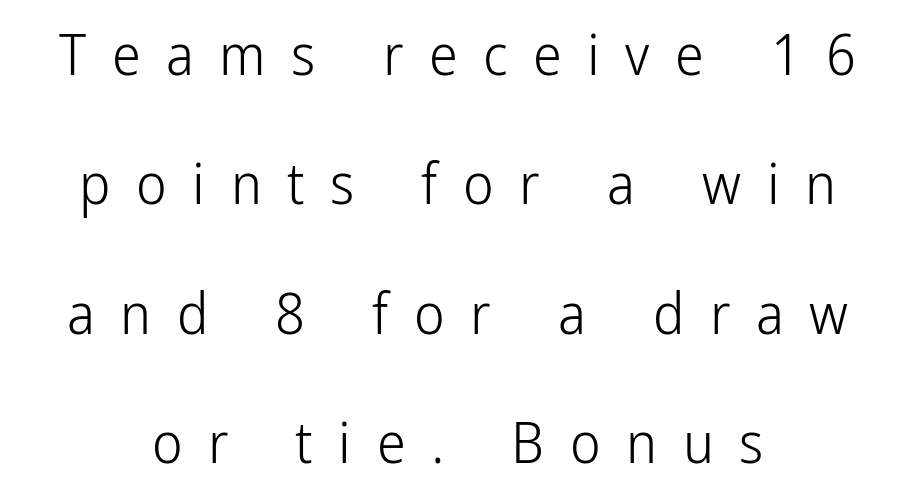
Characters follow at a spacing far wider than the type designer built in. Notice how the stems are strictly vertical — no italics here. One glance says open: line gaps are wider than usual. The face used here is proportionally spaced, like ordinary book or web type.
